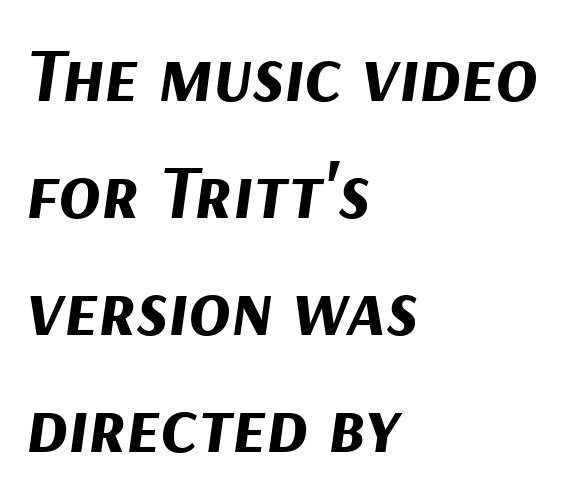
Q: Is the text bold? A: Yes.
Q: Is the text italic (slanted)? A: Yes, it leans right by about 9 degrees.
Q: Is the text underlined? A: No.
Q: How is the paragraph aligned? A: Left-aligned.
Q: Is the spacing between letters normal or unusually wide? A: Normal.
Q: Is the spacing between lines tight, normal or loose? A: Normal.
Q: Width (condensed, normal, or wide)? A: Normal.
Q: Stroke contrast? A: Medium.
Q: x-height? A: Medium.
Q: Monospaced? A: No.
